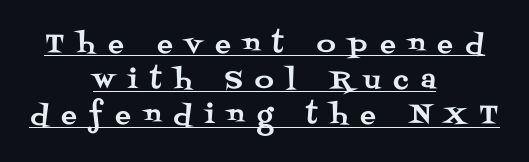
Q: Is the text italic (slanted)? A: No, it is upright.
Q: Is the text underlined? A: Yes.
Q: How is the paragraph aligned? A: Centered.
Q: Is the spacing between letters normal or unusually wide? A: Unusually wide.
Q: Is the spacing between lines tight, normal or loose? A: Normal.
